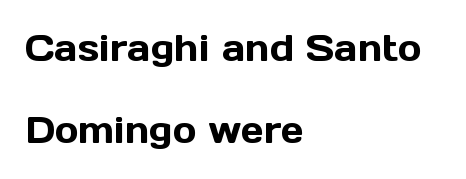
{"serif": "no", "italic": "no", "width": "normal", "x_height": "medium", "monospaced": "no", "underline": "no", "align": "left", "line_spacing": "loose", "line_spacing_ratio": 2.28, "letter_spacing": "normal", "letter_spacing_em": 0.0, "glyph_px": 36}
